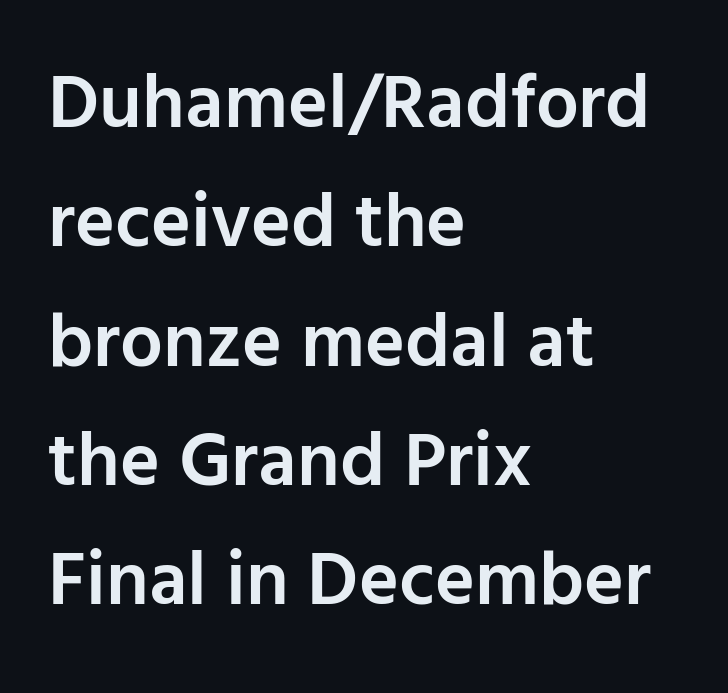
The image shows 76 px semibold sans-serif type, upright; set left-aligned, normal line spacing (1.57x), normal letter spacing, not underlined; low stroke contrast and a medium x-height.
